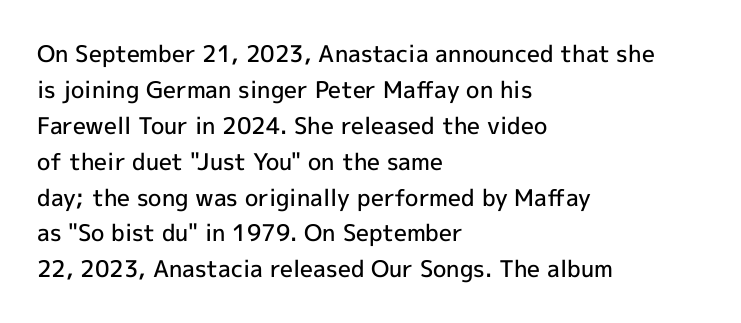
{"italic": "no", "bold": "semi", "underline": "no", "align": "left", "line_spacing": "normal", "line_spacing_ratio": 1.56, "letter_spacing": "normal", "letter_spacing_em": 0.0, "glyph_px": 23}
